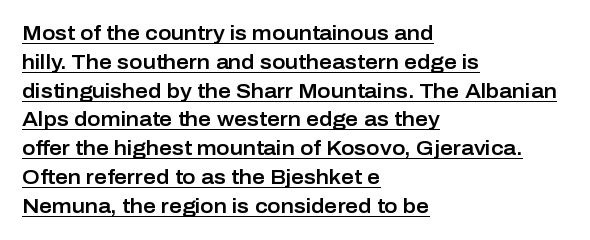
The image shows 20 px text type, upright; set left-aligned, normal line spacing (1.44x), normal letter spacing, underlined.
